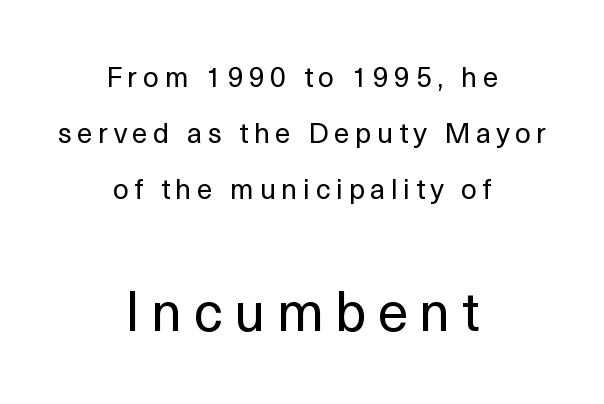
Every stem runs plumb, perpendicular to the baseline. Weight: in the light-to-regular range. A centered setting, common on invitations and titles, is used for this passage. Two sizes are in play, and the larger belongs to the second block. Characters follow at a spacing far wider than the type designer built in.
